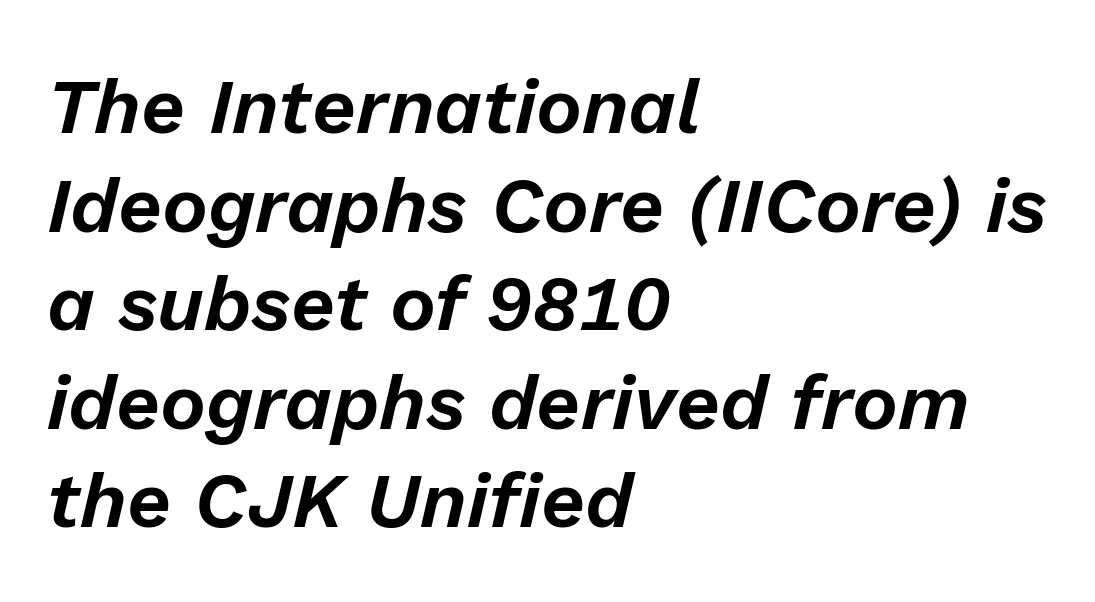
{"italic": "yes", "lean": "right", "slant_degrees": 13, "width": "normal", "stroke_contrast": "low", "x_height": "medium", "monospaced": "no", "underline": "no", "align": "left", "line_spacing": "normal", "line_spacing_ratio": 1.28, "letter_spacing": "normal", "letter_spacing_em": 0.0, "glyph_px": 77}
